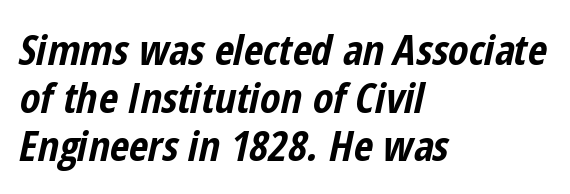
{"italic": "yes", "lean": "right", "slant_degrees": 12, "bold": "yes", "weight": "bold", "width": "condensed", "stroke_contrast": "low", "x_height": "medium", "monospaced": "no", "underline": "no", "align": "left", "line_spacing": "tight", "line_spacing_ratio": 1.14, "letter_spacing": "normal", "letter_spacing_em": 0.0, "glyph_px": 42}
